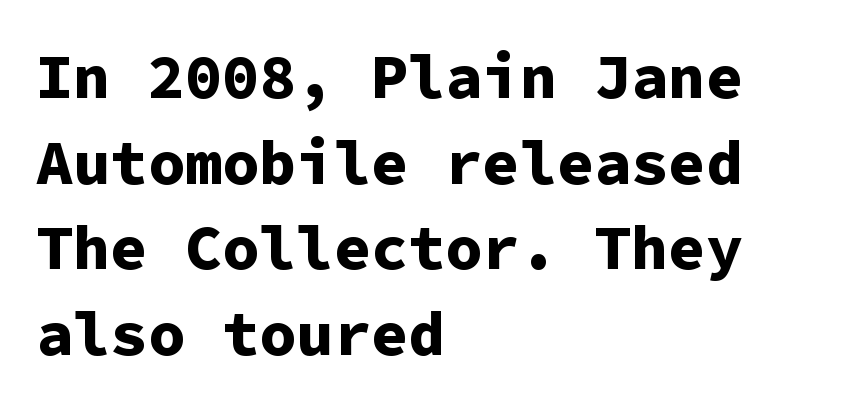
Honestly, the letter spacing is just normal — you wouldn't notice it. The lines in this sample share a left origin and differ only in where they stop. You can tell it's not italic because the verticals are truly vertical. The font family rendered here belongs to the sans-serif group. Typographic density is high because the face is bold.
